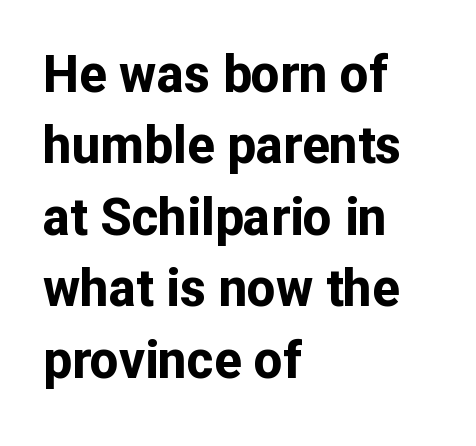
Style check: upright. Looks like regular typesetting: each glyph gets only the width it needs. One glance says typical: line gaps are just what's usual. This sample uses plain, unmodified letter spacing. Bare-footed words on every line. One-word summary of the alignment: left.
